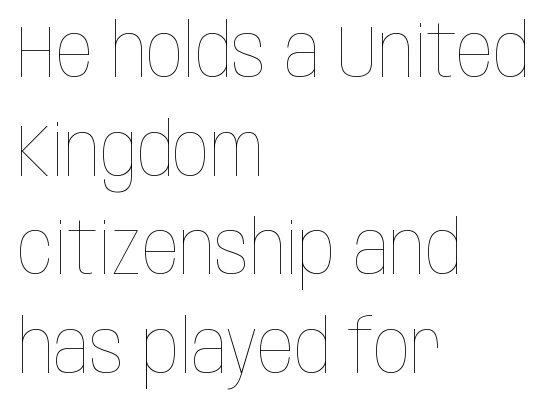
Q: Is the text bold? A: No.
Q: Is the text italic (slanted)? A: No, it is upright.
Q: Is the text underlined? A: No.
Q: How is the paragraph aligned? A: Left-aligned.
Q: Is the spacing between letters normal or unusually wide? A: Normal.
Q: Is the spacing between lines tight, normal or loose? A: Normal.
Q: Width (condensed, normal, or wide)? A: Condensed.
Q: Stroke contrast? A: Low.
Q: x-height? A: Large.
Q: Monospaced? A: No.
